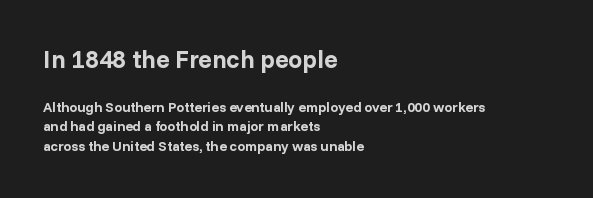
Stroke thickness is high; the sample reads as a true bold. Only glyphs here, with clear space below each row. Does the lettering tilt? It doesn't — this is upright. This sample uses plain, unmodified letter spacing.
